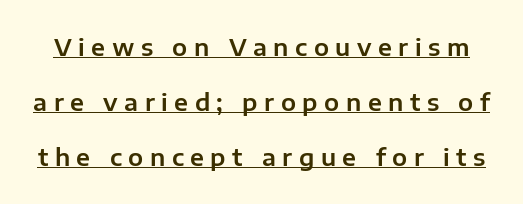
What stands out about the letter spacing? Its width — letters are far apart. Tall strokes in this sample are plumb rather than angled. The leading is generous, giving the passage an open texture. Has an underline been added? It has.
